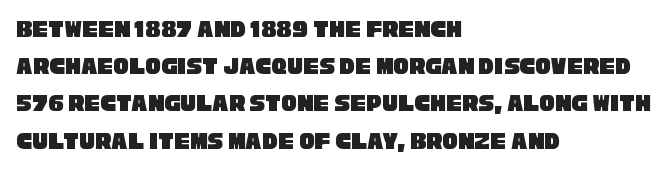
{"underline": "no", "align": "left", "line_spacing": "normal", "line_spacing_ratio": 1.43, "letter_spacing": "normal", "letter_spacing_em": 0.0, "glyph_px": 26}
